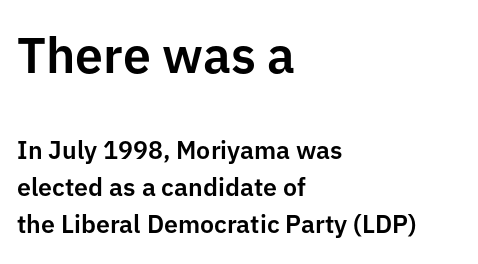
{"serif": "no", "italic": "no", "width": "normal", "stroke_contrast": "low", "x_height": "medium", "monospaced": "no", "underline": "no", "align": "left", "line_spacing": "normal", "line_spacing_ratio": 1.48, "letter_spacing": "normal", "letter_spacing_em": 0.0, "larger_block": "first", "size_ratio": 2.0, "glyph_px": 50}
